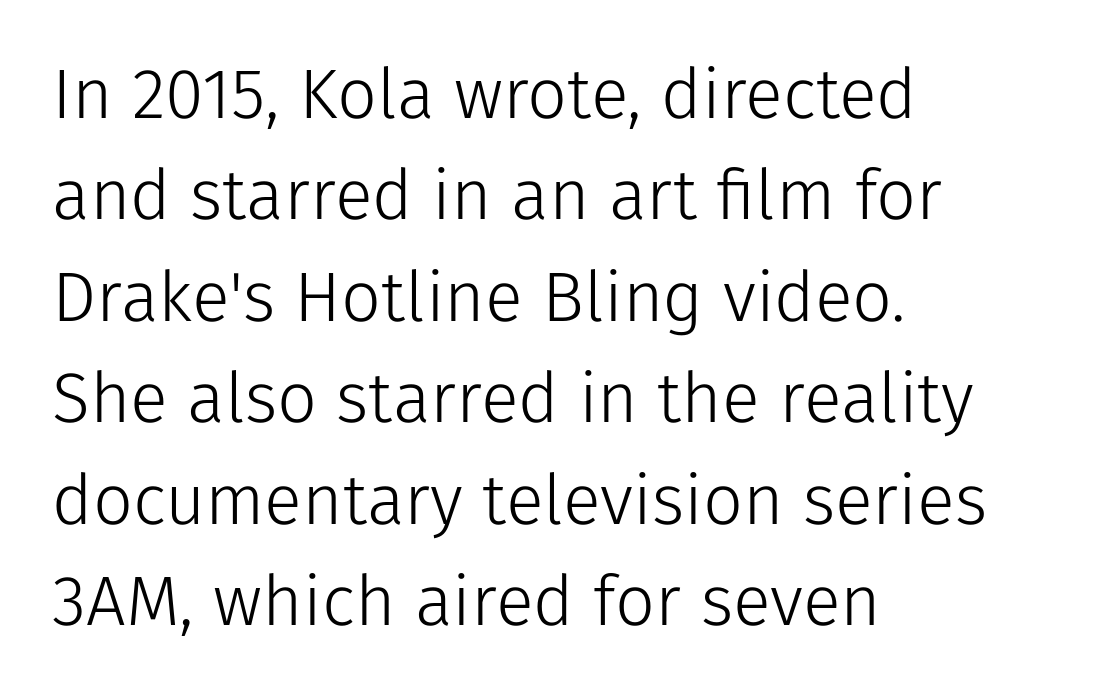
Q: Is the text bold? A: No.
Q: Is the text italic (slanted)? A: No, it is upright.
Q: Is the typeface a serif or a sans-serif typeface? A: Sans-serif.
Q: Is the text underlined? A: No.
Q: How is the paragraph aligned? A: Left-aligned.
Q: Is the spacing between letters normal or unusually wide? A: Normal.
Q: Is the spacing between lines tight, normal or loose? A: Normal.
Q: Width (condensed, normal, or wide)? A: Normal.
Q: Stroke contrast? A: Low.
Q: x-height? A: Medium.
Q: Monospaced? A: No.
